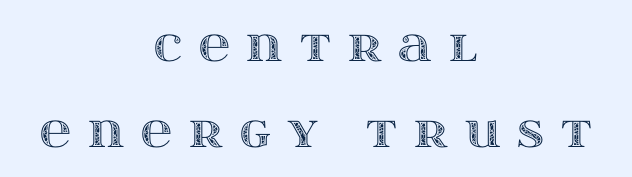
Q: Is the text italic (slanted)? A: No, it is upright.
Q: Is the text underlined? A: No.
Q: How is the paragraph aligned? A: Centered.
Q: Is the spacing between letters normal or unusually wide? A: Unusually wide.
Q: Is the spacing between lines tight, normal or loose? A: Loose.
Q: Width (condensed, normal, or wide)? A: Wide.
Q: x-height? A: Large.
Q: Monospaced? A: No.
